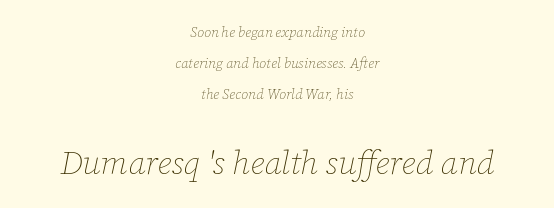
{"italic": "yes", "lean": "right", "slant_degrees": 12, "bold": "no", "weight": "thin", "width": "normal", "stroke_contrast": "low", "x_height": "medium", "monospaced": "no", "underline": "no", "align": "center", "line_spacing": "loose", "line_spacing_ratio": 2.2, "letter_spacing": "normal", "letter_spacing_em": 0.0, "larger_block": "second", "size_ratio": 2.36, "glyph_px": 33}
